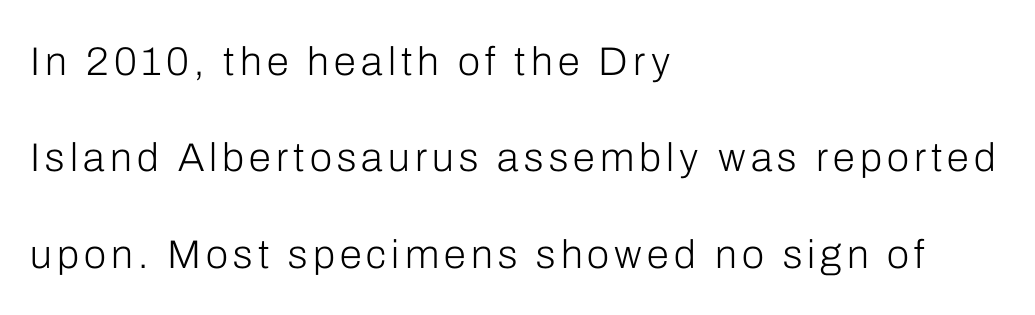
Q: Is the text bold? A: No.
Q: Is the text italic (slanted)? A: No, it is upright.
Q: Is the typeface a serif or a sans-serif typeface? A: Sans-serif.
Q: Is the text underlined? A: No.
Q: How is the paragraph aligned? A: Left-aligned.
Q: Is the spacing between lines tight, normal or loose? A: Loose.
Q: Width (condensed, normal, or wide)? A: Normal.
Q: Stroke contrast? A: Low.
Q: x-height? A: Medium.
Q: Monospaced? A: No.
